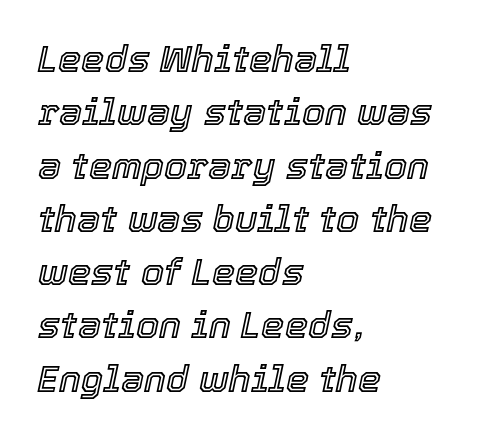
{"italic": "yes", "lean": "right", "slant_degrees": 12, "width": "normal", "x_height": "medium", "monospaced": "no", "underline": "no", "align": "left", "line_spacing": "normal", "line_spacing_ratio": 1.44, "letter_spacing": "normal", "letter_spacing_em": 0.0, "glyph_px": 37}
